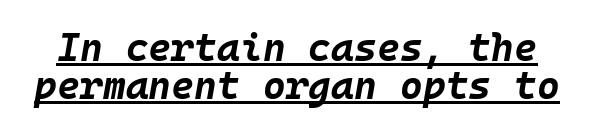
The image shows 39 px bold type, italic (leaning right), monospaced; set tight line spacing (0.98x), normal letter spacing, underlined; low stroke contrast and a large x-height.
